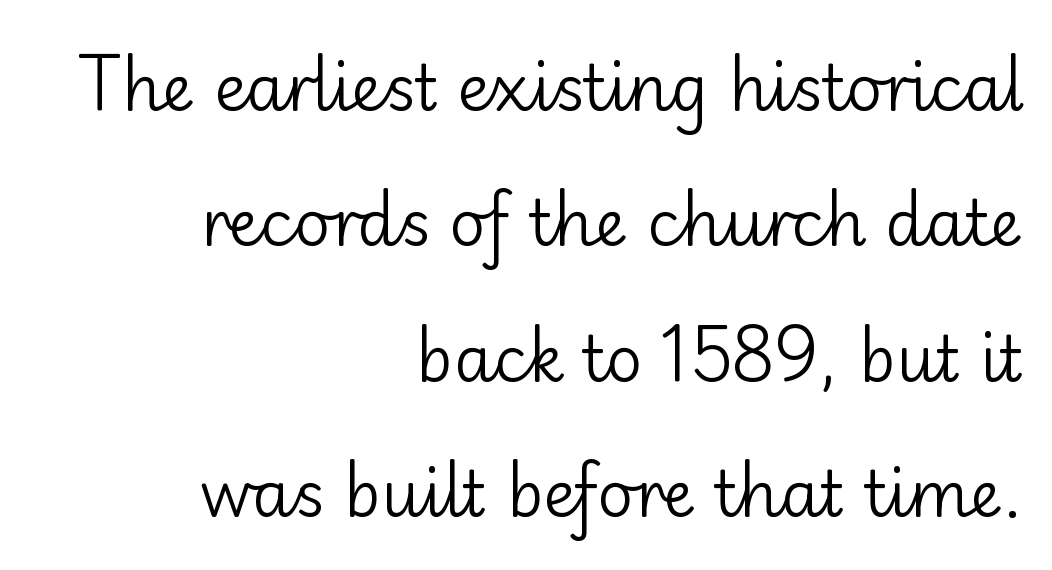
{"serif": "no", "italic": "no", "bold": "no", "weight": "regular", "width": "normal", "stroke_contrast": "low", "x_height": "small", "monospaced": "no", "underline": "no", "align": "right", "line_spacing": "loose", "line_spacing_ratio": 2.15, "letter_spacing": "normal", "letter_spacing_em": 0.0, "glyph_px": 63}
